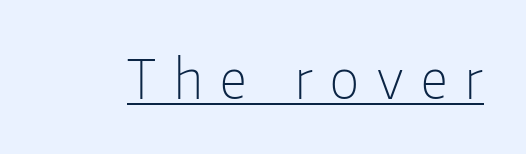
Caption: expanded tracking, letters set apart. Look at the bottom of the vertical strokes: they stop flat, with no serifs. Nope, not italic — everything's standing straight. Stems and bowls with no extra thickness — not bold.
